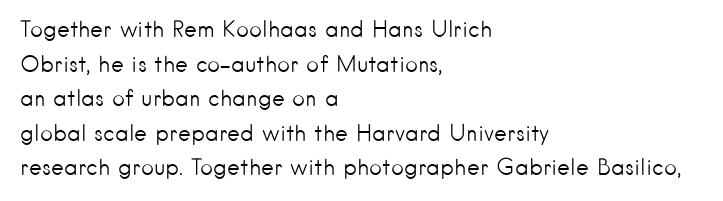
{"italic": "no", "bold": "no", "underline": "no", "align": "left", "line_spacing": "normal", "line_spacing_ratio": 1.57, "letter_spacing": "normal", "letter_spacing_em": 0.0, "glyph_px": 22}
